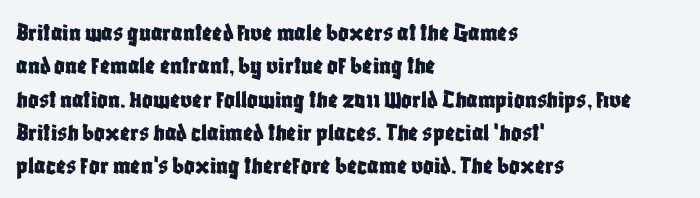
Beneath every word, the page is bare. Evenly set lines give the paragraph a standard silhouette. The compositor pushed each line to the left boundary. Spacing between characters is what you'd get straight out of the box. When letters stand straight like this, we call the style roman or upright.
